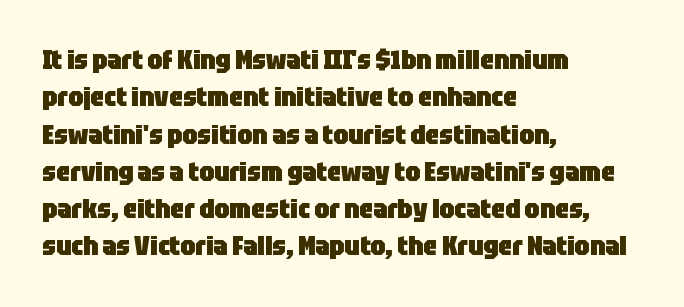
{"italic": "no", "bold": "yes", "underline": "no", "align": "left", "line_spacing": "normal", "line_spacing_ratio": 1.38, "letter_spacing": "normal", "letter_spacing_em": 0.0, "glyph_px": 27}
